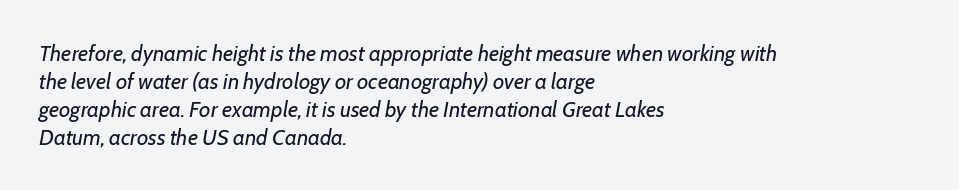
Q: Is the text bold? A: No.
Q: Is the text italic (slanted)? A: Yes, it leans right by about 7 degrees.
Q: Is the text underlined? A: No.
Q: How is the paragraph aligned? A: Left-aligned.
Q: Is the spacing between letters normal or unusually wide? A: Normal.
Q: Is the spacing between lines tight, normal or loose? A: Normal.
